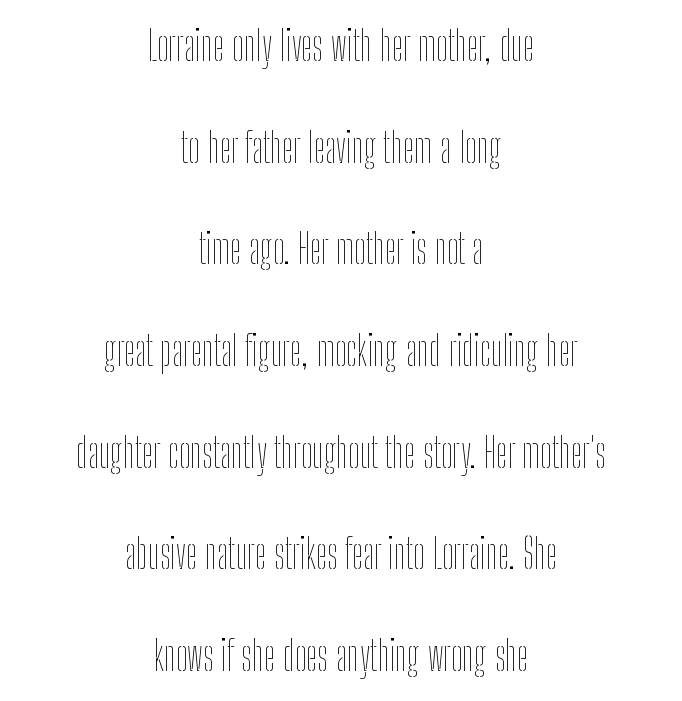
Q: Is the text bold? A: No.
Q: Is the text italic (slanted)? A: No, it is upright.
Q: Is the text underlined? A: No.
Q: How is the paragraph aligned? A: Centered.
Q: Is the spacing between letters normal or unusually wide? A: Normal.
Q: Is the spacing between lines tight, normal or loose? A: Loose.
Q: Width (condensed, normal, or wide)? A: Condensed.
Q: Stroke contrast? A: Low.
Q: x-height? A: Medium.
Q: Monospaced? A: No.
